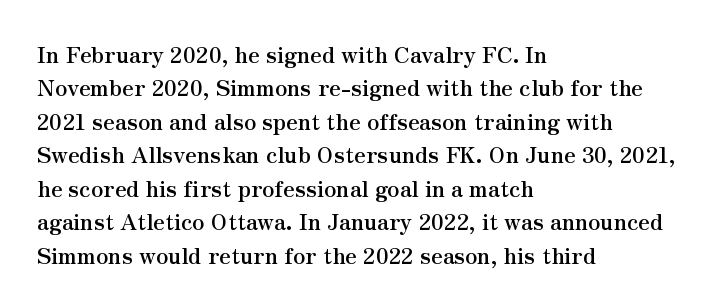
The strip under each line holds only bare page. Between one letter and the next there's only the usual sliver of space. Is there any slant? The stems are plumb. Plenty of ink on the page — the face is bold. Leading matches the norm, producing a regular column.
